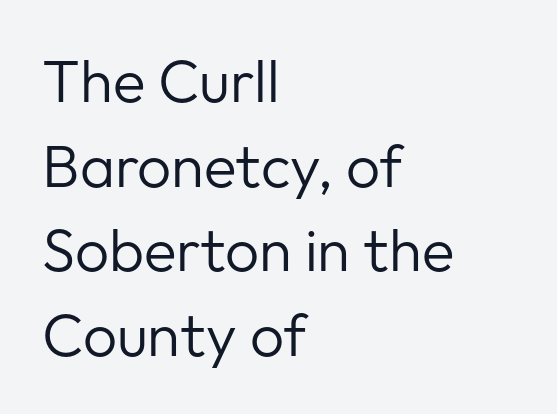
The image shows 60 px regular-weight sans-serif type, upright; set left-aligned, normal line spacing (1.41x), normal letter spacing, not underlined; low stroke contrast and a medium x-height.
